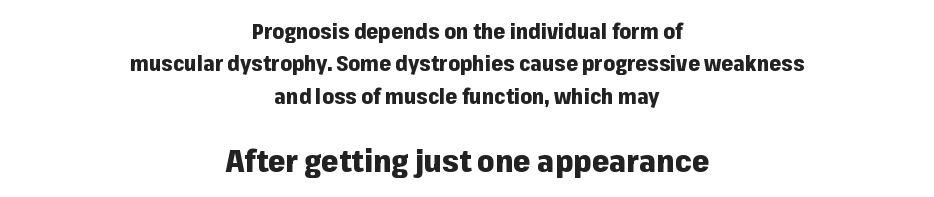
The image shows 31 px heavy sans-serif type, upright; set centered, normal line spacing (1.54x), normal letter spacing, not underlined; the second (bottom) block is 1.48x larger; low stroke contrast and a medium x-height.
